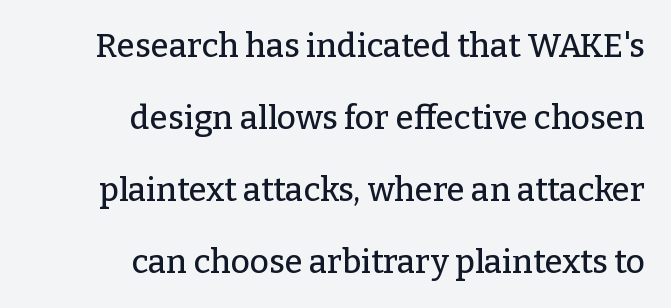
{"serif": "yes", "italic": "no", "width": "normal", "stroke_contrast": "low", "x_height": "medium", "monospaced": "no", "underline": "no", "align": "right", "line_spacing": "loose", "line_spacing_ratio": 2.18, "letter_spacing": "normal", "letter_spacing_em": 0.0, "glyph_px": 33}
